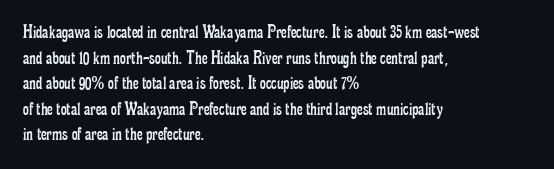
Q: Is the text bold? A: No.
Q: Is the text italic (slanted)? A: No, it is upright.
Q: Is the text underlined? A: No.
Q: How is the paragraph aligned? A: Left-aligned.
Q: Is the spacing between letters normal or unusually wide? A: Normal.
Q: Is the spacing between lines tight, normal or loose? A: Normal.
